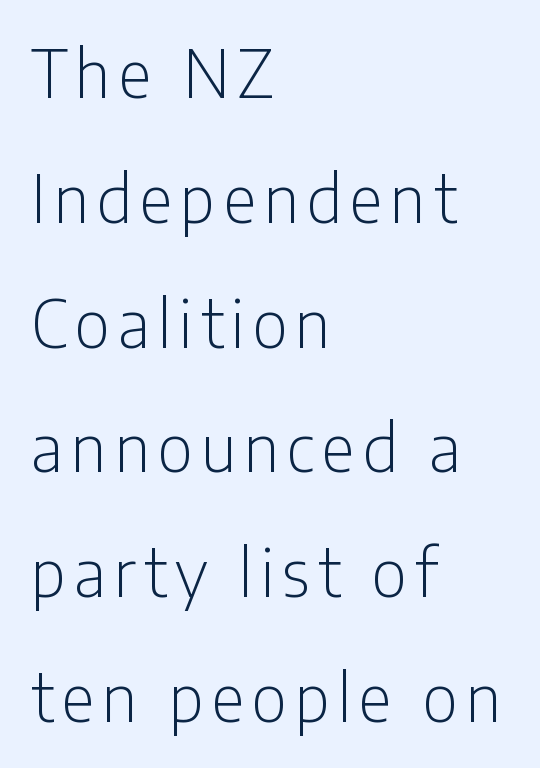
The image shows 65 px light, condensed sans-serif type, upright; set left-aligned, loose line spacing (1.92x), not underlined; low stroke contrast and a medium x-height.
